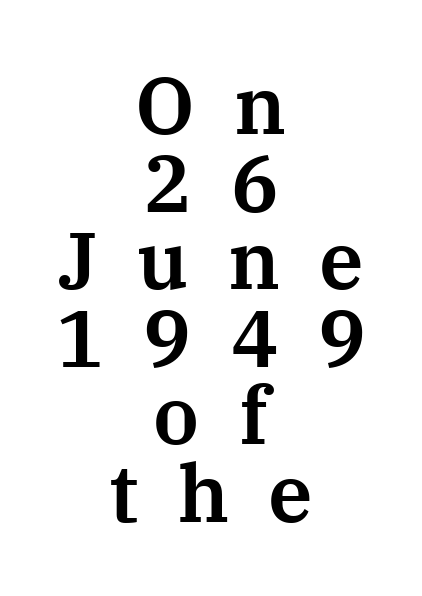
Q: Is the text italic (slanted)? A: No, it is upright.
Q: Is the typeface a serif or a sans-serif typeface? A: Serif.
Q: Is the text underlined? A: No.
Q: How is the paragraph aligned? A: Centered.
Q: Is the spacing between letters normal or unusually wide? A: Unusually wide.
Q: Is the spacing between lines tight, normal or loose? A: Tight.
Q: Width (condensed, normal, or wide)? A: Normal.
Q: Stroke contrast? A: Medium.
Q: x-height? A: Medium.
Q: Monospaced? A: No.
